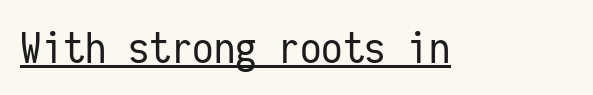
Counters stay open thanks to moderate or lighter strokes. The glyphs are accompanied by a horizontal stroke just below them. The letterforms sit shoulder to shoulder at normal distance. The rendering uses typewriter-style spacing with identical character cells. A roman cut, with each character standing at attention. Are there feet on the stems? There aren't — it's a sans.
